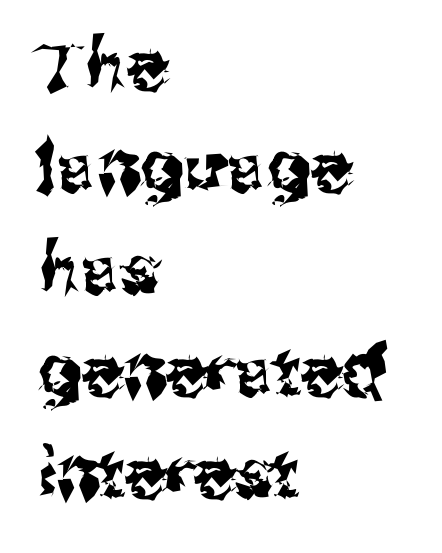
Q: Is the text italic (slanted)? A: No, it is upright.
Q: Is the typeface a serif or a sans-serif typeface? A: Sans-serif.
Q: Is the text underlined? A: No.
Q: How is the paragraph aligned? A: Left-aligned.
Q: Is the spacing between letters normal or unusually wide? A: Normal.
Q: Is the spacing between lines tight, normal or loose? A: Normal.
Q: Width (condensed, normal, or wide)? A: Normal.
Q: Stroke contrast? A: Medium.
Q: x-height? A: Medium.
Q: Monospaced? A: No.
